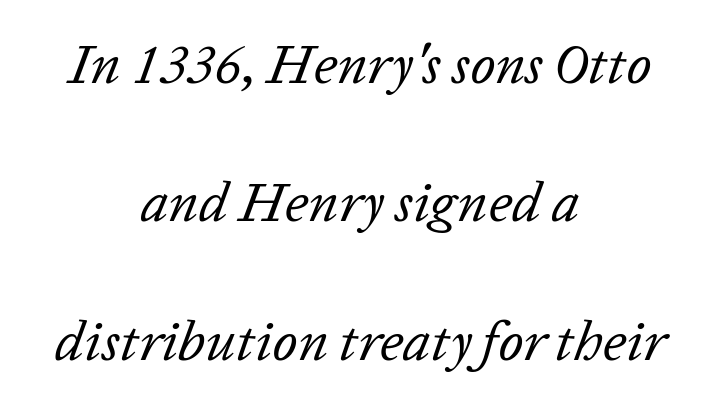
{"italic": "yes", "lean": "right", "slant_degrees": 20, "bold": "no", "weight": "regular", "width": "normal", "stroke_contrast": "low", "x_height": "medium", "monospaced": "no", "underline": "no", "align": "center", "line_spacing": "loose", "line_spacing_ratio": 2.47, "letter_spacing": "normal", "letter_spacing_em": 0.0, "glyph_px": 56}
